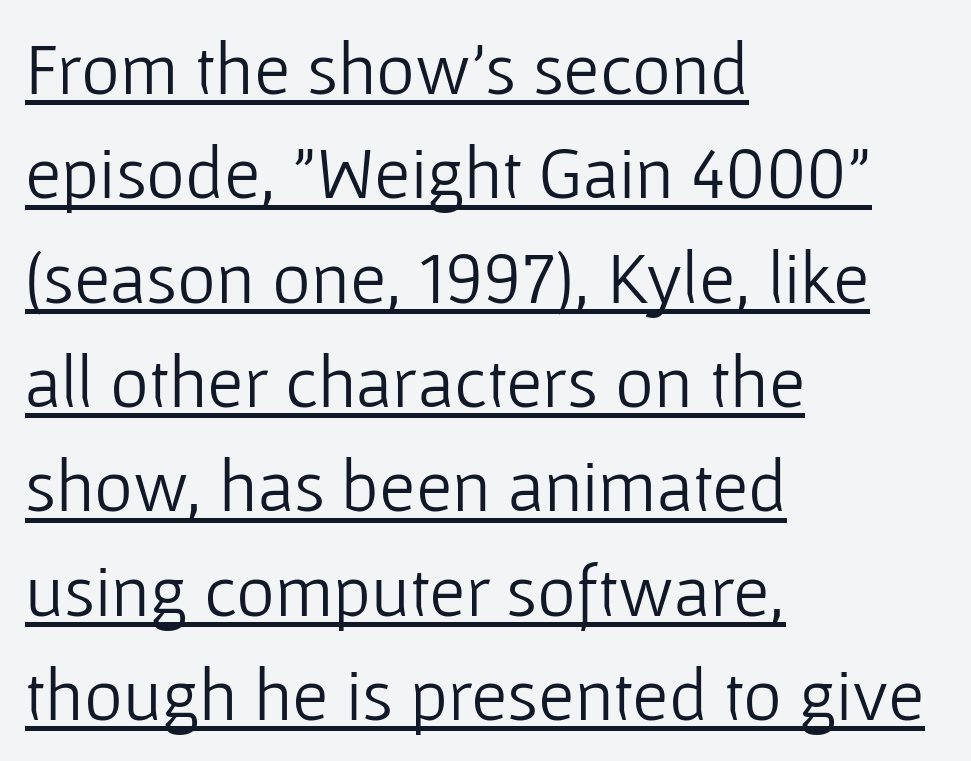
Q: Is the text bold? A: No.
Q: Is the text italic (slanted)? A: No, it is upright.
Q: Is the typeface a serif or a sans-serif typeface? A: Sans-serif.
Q: Is the text underlined? A: Yes.
Q: How is the paragraph aligned? A: Left-aligned.
Q: Is the spacing between letters normal or unusually wide? A: Normal.
Q: Is the spacing between lines tight, normal or loose? A: Normal.
Q: Width (condensed, normal, or wide)? A: Normal.
Q: Stroke contrast? A: Low.
Q: x-height? A: Medium.
Q: Monospaced? A: No.
